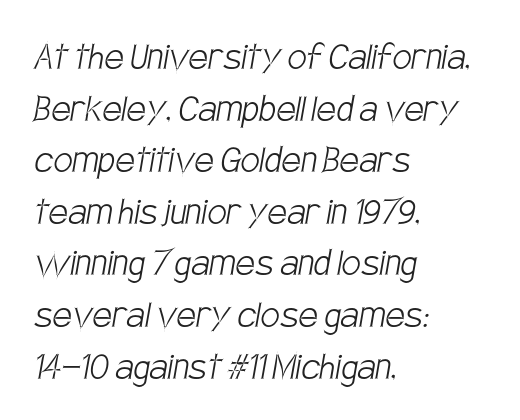
Q: Is the text bold? A: No.
Q: Is the typeface a serif or a sans-serif typeface? A: Sans-serif.
Q: Is the text underlined? A: No.
Q: How is the paragraph aligned? A: Left-aligned.
Q: Is the spacing between letters normal or unusually wide? A: Normal.
Q: Width (condensed, normal, or wide)? A: Condensed.
Q: Stroke contrast? A: Low.
Q: x-height? A: Large.
Q: Monospaced? A: No.
